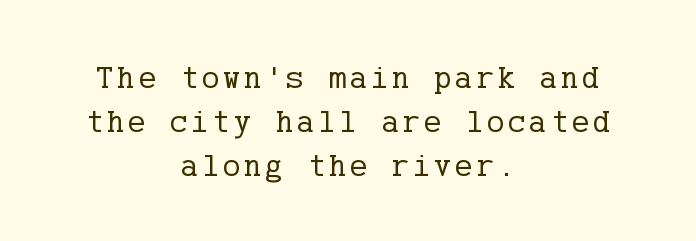
{"serif": "yes", "italic": "no", "bold": "no", "weight": "regular", "width": "normal", "stroke_contrast": "low", "x_height": "medium", "underline": "no", "align": "center", "line_spacing": "normal", "line_spacing_ratio": 1.33, "glyph_px": 33}
